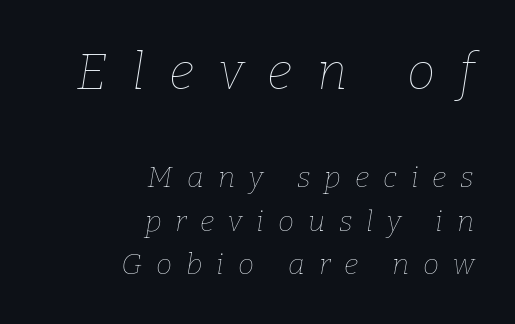
The image shows 51 px thin type, italic (leaning right); set right-aligned, normal line spacing (1.51x), unusually wide letter spacing (+0.48 em), not underlined; the first (top) block is 1.76x larger; low stroke contrast and a medium x-height.
